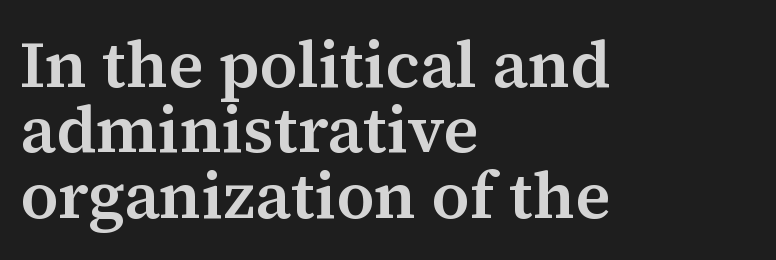
{"serif": "yes", "italic": "no", "bold": "semi", "weight": "semibold", "width": "normal", "stroke_contrast": "medium", "x_height": "medium", "monospaced": "no", "underline": "no", "align": "left", "line_spacing": "tight", "line_spacing_ratio": 0.99, "letter_spacing": "normal", "letter_spacing_em": 0.0, "glyph_px": 66}
